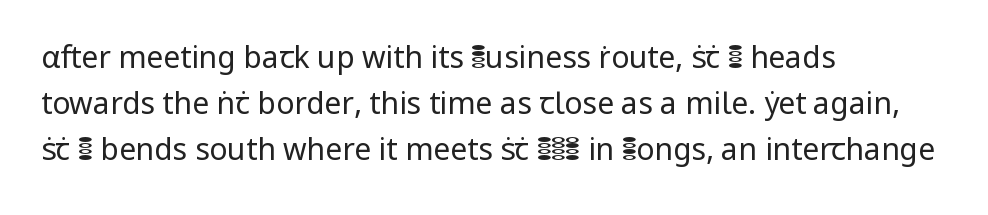
The image shows 30 px regular-weight sans-serif type, upright; set left-aligned, normal line spacing (1.54x), normal letter spacing, not underlined; low stroke contrast and a medium x-height.
